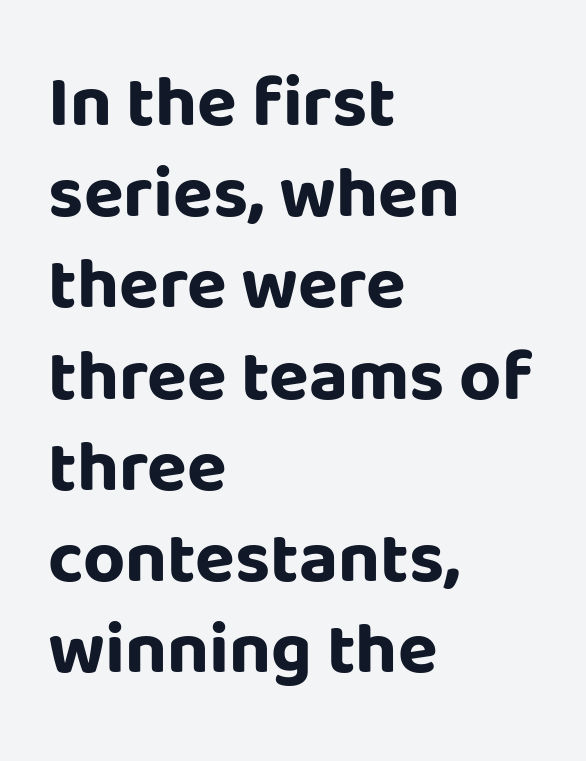
Strong, thick strokes mark this as bold type. The text was rendered using a sans face with plain stroke endings. The gaps between neighbouring characters are ordinary and unremarkable. Note the varied advance widths — an 'i' is clearly narrower than an 'm'.
